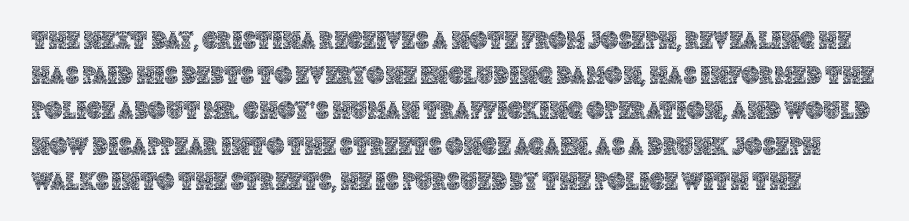
This sample keeps an unexceptional amount of space between lines. Each word holds together tightly as a unit, with standard inter-letter gaps. The words here are not underlined. Ascenders rise straight up at ninety degrees.
